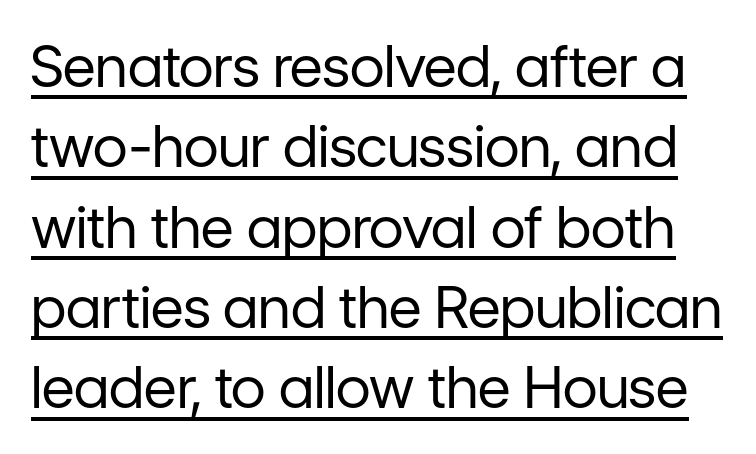
The image shows 57 px regular-weight sans-serif type, upright; set normal line spacing (1.41x), normal letter spacing, underlined; low stroke contrast and a medium x-height.
